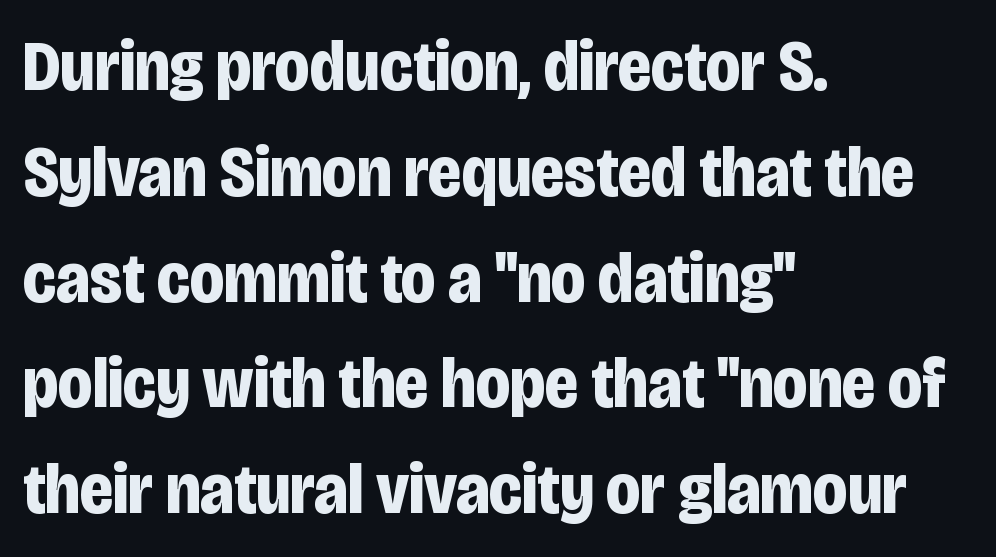
Q: Is the text bold? A: Yes.
Q: Is the text italic (slanted)? A: No, it is upright.
Q: Is the typeface a serif or a sans-serif typeface? A: Sans-serif.
Q: Is the text underlined? A: No.
Q: How is the paragraph aligned? A: Left-aligned.
Q: Is the spacing between letters normal or unusually wide? A: Normal.
Q: Is the spacing between lines tight, normal or loose? A: Normal.
Q: Width (condensed, normal, or wide)? A: Condensed.
Q: Stroke contrast? A: Low.
Q: x-height? A: Large.
Q: Monospaced? A: No.
